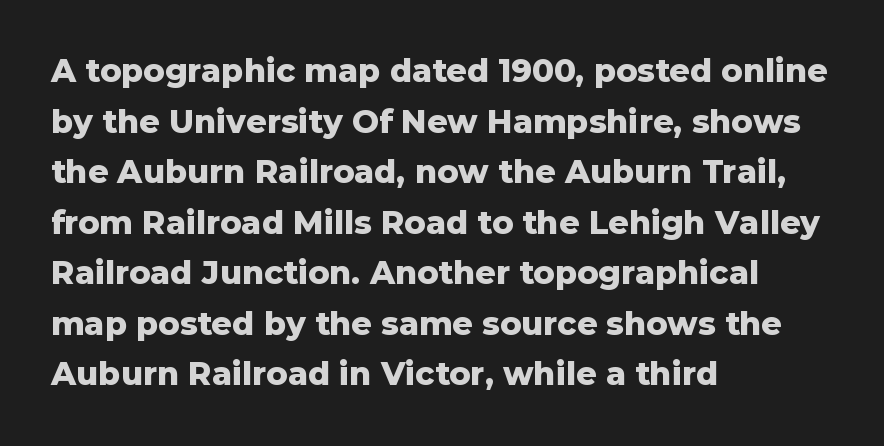
Note the varied advance widths — an 'i' is clearly narrower than an 'm'. Underline: absent. In CSS terms this would be text-align: left. What kind of face is this? One without serifs — a sans. You'd pick this weight for a headline — it's a proper bold. The space between consecutive lines is moderate.
